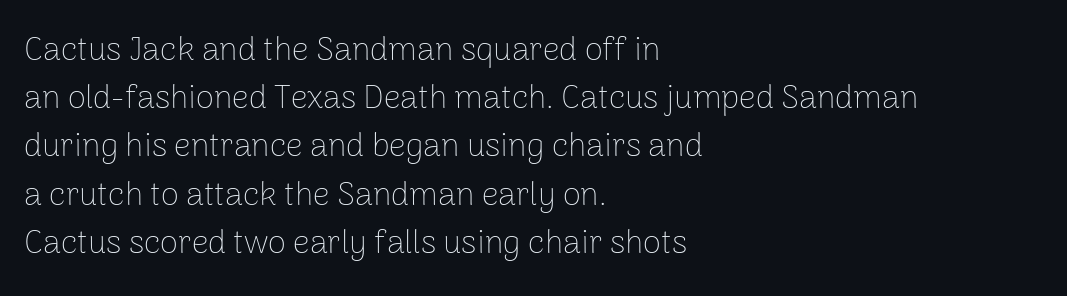
Q: Is the text bold? A: No.
Q: Is the text italic (slanted)? A: No, it is upright.
Q: Is the typeface a serif or a sans-serif typeface? A: Sans-serif.
Q: Is the text underlined? A: No.
Q: How is the paragraph aligned? A: Left-aligned.
Q: Is the spacing between letters normal or unusually wide? A: Normal.
Q: Is the spacing between lines tight, normal or loose? A: Normal.
Q: Width (condensed, normal, or wide)? A: Normal.
Q: Stroke contrast? A: Low.
Q: x-height? A: Medium.
Q: Monospaced? A: No.
